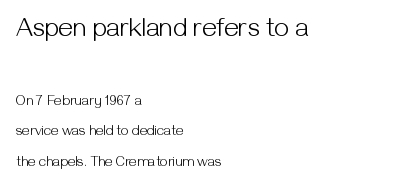
These lines keep a tight, regular rhythm from letter to letter. You could fit nearly another row in the gap between these rows. Bold? No — there's no thickening of the strokes. The initial chunk of copy outweighs the following chunk in type size. Characters remain perfectly vertical along every line. Nobody drew a line under any word here.
